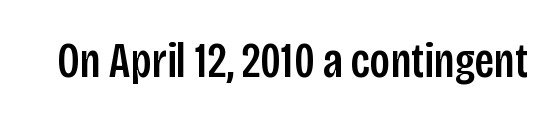
The image shows 50 px condensed sans-serif type, upright; set normal letter spacing, not underlined; low stroke contrast and a large x-height.
